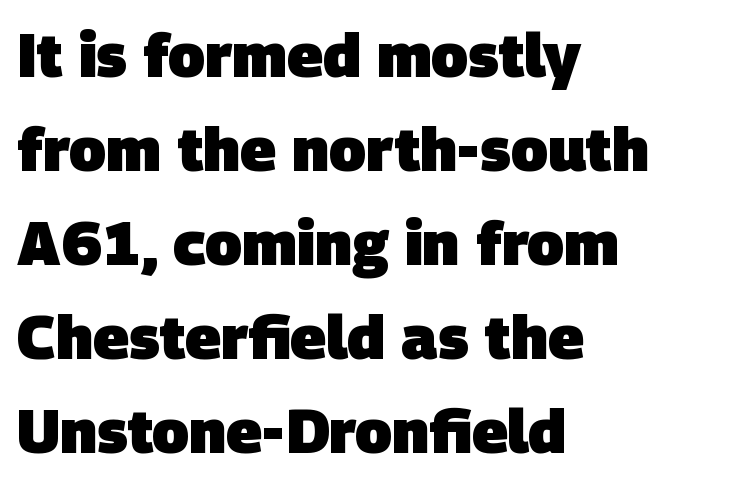
Q: Is the text bold? A: Yes.
Q: Is the typeface a serif or a sans-serif typeface? A: Sans-serif.
Q: Is the text underlined? A: No.
Q: How is the paragraph aligned? A: Left-aligned.
Q: Is the spacing between letters normal or unusually wide? A: Normal.
Q: Is the spacing between lines tight, normal or loose? A: Normal.
Q: Width (condensed, normal, or wide)? A: Normal.
Q: Stroke contrast? A: Low.
Q: x-height? A: Large.
Q: Monospaced? A: No.
